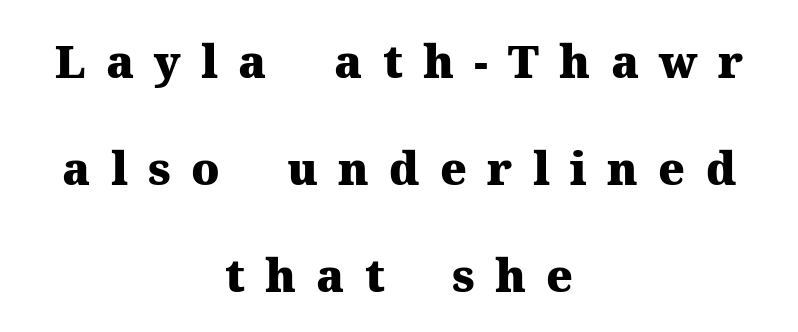
Q: Is the text bold? A: Yes.
Q: Is the text italic (slanted)? A: No, it is upright.
Q: Is the typeface a serif or a sans-serif typeface? A: Serif.
Q: Is the text underlined? A: No.
Q: How is the paragraph aligned? A: Centered.
Q: Is the spacing between letters normal or unusually wide? A: Unusually wide.
Q: Is the spacing between lines tight, normal or loose? A: Loose.
Q: Width (condensed, normal, or wide)? A: Normal.
Q: Stroke contrast? A: Medium.
Q: x-height? A: Medium.
Q: Monospaced? A: No.
